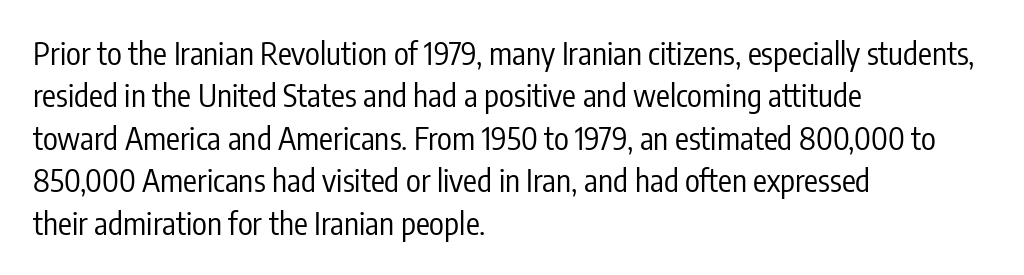
The image shows 31 px regular-weight, condensed sans-serif type, upright; set left-aligned, normal line spacing (1.37x), normal letter spacing, not underlined; low stroke contrast and a medium x-height.
